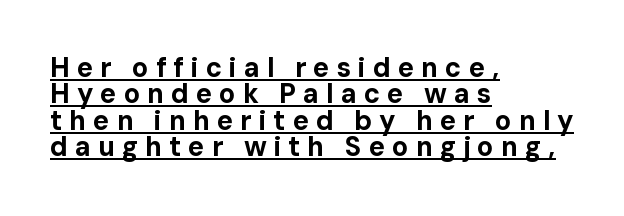
Vertical strokes here are truly vertical. The face used here appears with an underline applied. If you drew a ruler down the left edge, every line would touch it. A dark, heavy texture on the line: the type is bold.
